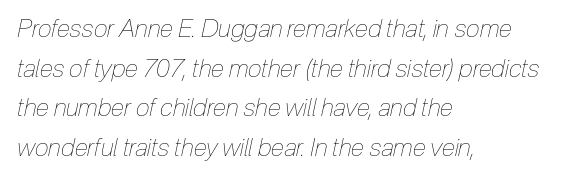
{"italic": "yes", "lean": "right", "slant_degrees": 12, "bold": "no", "underline": "no", "align": "left", "line_spacing": "normal", "line_spacing_ratio": 1.59, "letter_spacing": "normal", "letter_spacing_em": 0.0, "glyph_px": 25}
